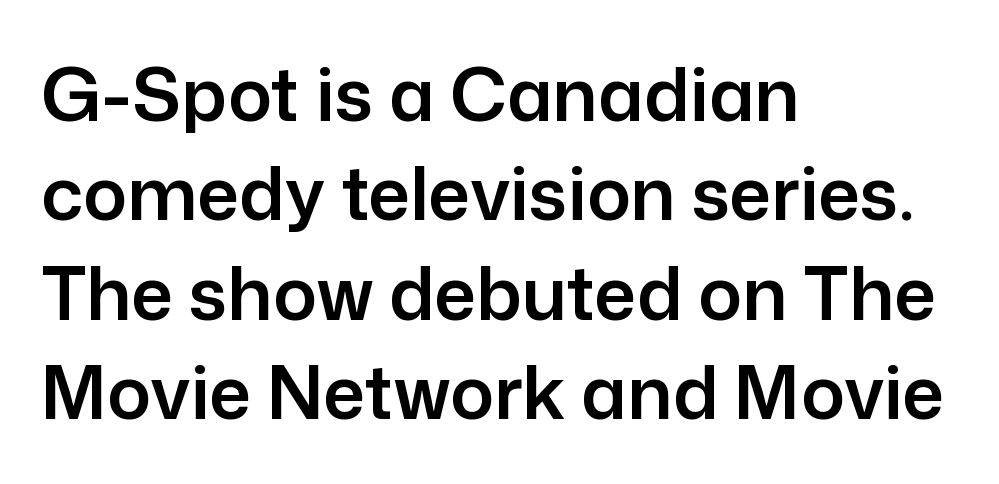
The image shows 73 px sans-serif type, upright; set left-aligned, normal line spacing (1.36x), normal letter spacing, not underlined; low stroke contrast and a medium x-height.
